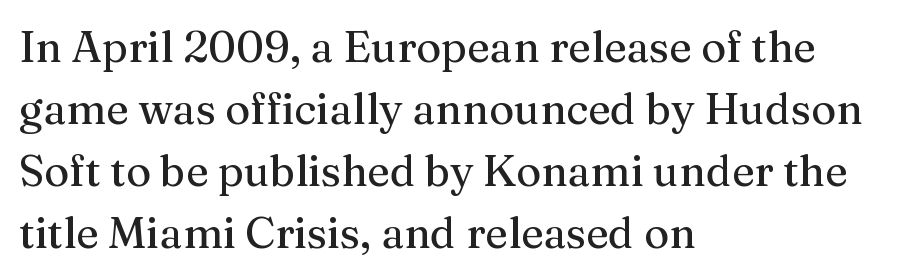
{"serif": "yes", "italic": "no", "width": "normal", "stroke_contrast": "medium", "x_height": "medium", "monospaced": "no", "underline": "no", "align": "left", "line_spacing": "normal", "line_spacing_ratio": 1.44, "letter_spacing": "normal", "letter_spacing_em": 0.0, "glyph_px": 43}
